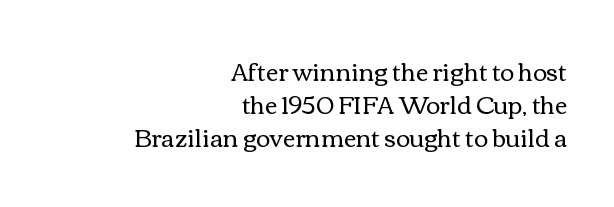
The rendering keeps characters at their native spacing. Check under the words: just untouched page. The lettering stays uniformly vertical, giving the passage a roman look. Think standard paragraph weight, or any step lighter than that. The compositor pushed each line to the right boundary. Summary of vertical rhythm: regular, with standard interline spacing.
